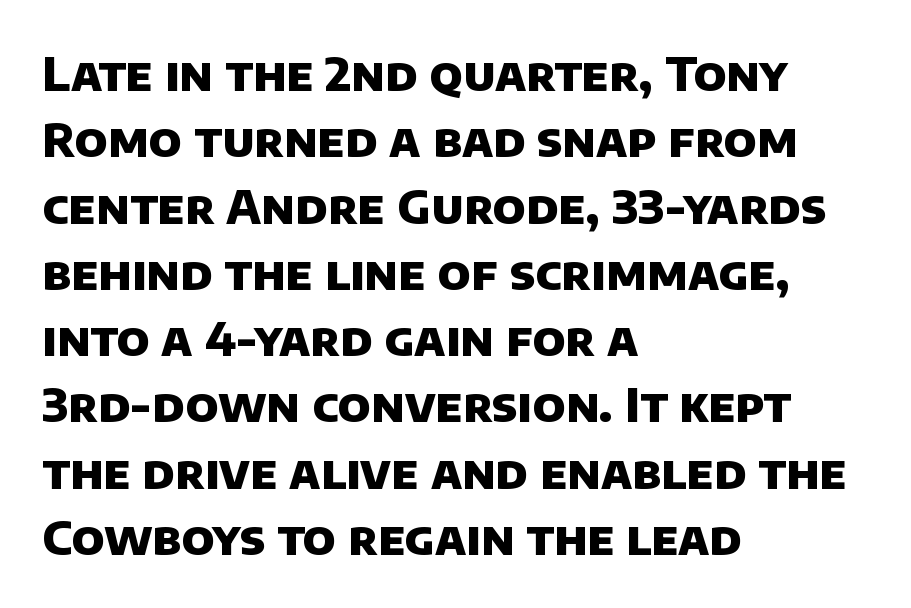
{"serif": "no", "bold": "yes", "weight": "heavy", "width": "normal", "stroke_contrast": "low", "x_height": "large", "monospaced": "no", "underline": "no", "align": "left", "line_spacing": "normal", "line_spacing_ratio": 1.41, "letter_spacing": "normal", "letter_spacing_em": 0.0, "glyph_px": 47}
